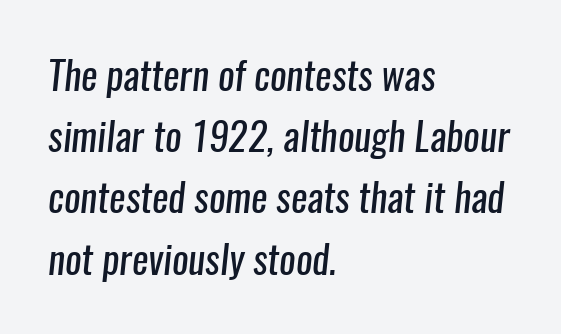
Q: Is the text bold? A: No.
Q: Is the typeface a serif or a sans-serif typeface? A: Sans-serif.
Q: Is the text underlined? A: No.
Q: How is the paragraph aligned? A: Left-aligned.
Q: Is the spacing between letters normal or unusually wide? A: Normal.
Q: Is the spacing between lines tight, normal or loose? A: Normal.
Q: Width (condensed, normal, or wide)? A: Condensed.
Q: Stroke contrast? A: Low.
Q: x-height? A: Medium.
Q: Monospaced? A: No.
